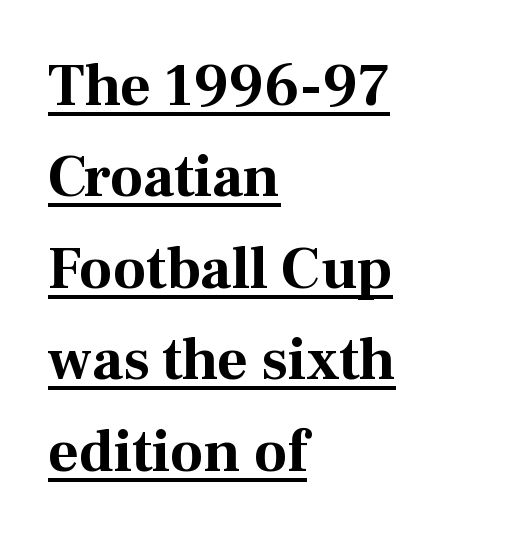
In terms of leading, this rendering sits right in the middle. Nobody touched the tracking dial on this one. Here the designer chose a conventional face with non-uniform glyph widths. Is the type bold? Yes — the strokes are clearly thick and heavy.
